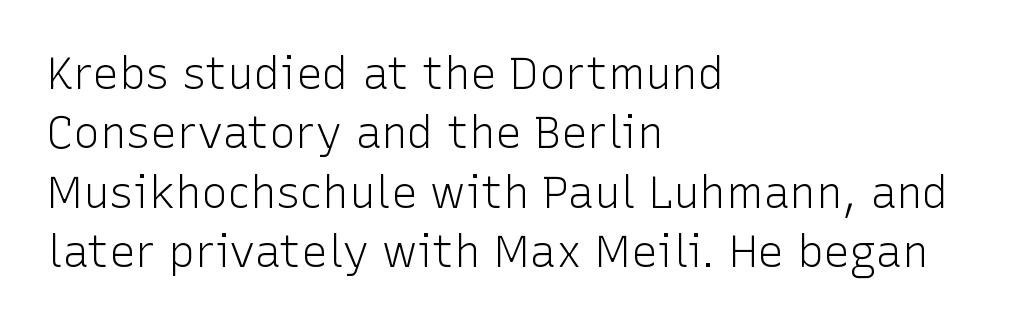
The image shows 44 px light sans-serif type, upright; set left-aligned, normal line spacing (1.35x), normal letter spacing, not underlined; low stroke contrast and a medium x-height.
